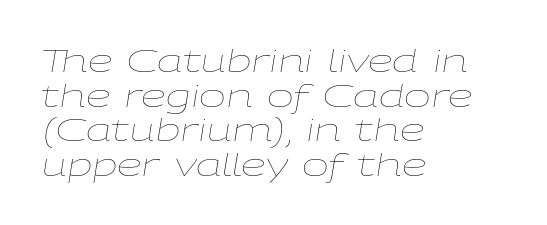
The image shows 32 px thin, wide type, italic (leaning right); set left-aligned, tight line spacing (1.08x), normal letter spacing, not underlined; low stroke contrast and a medium x-height.
